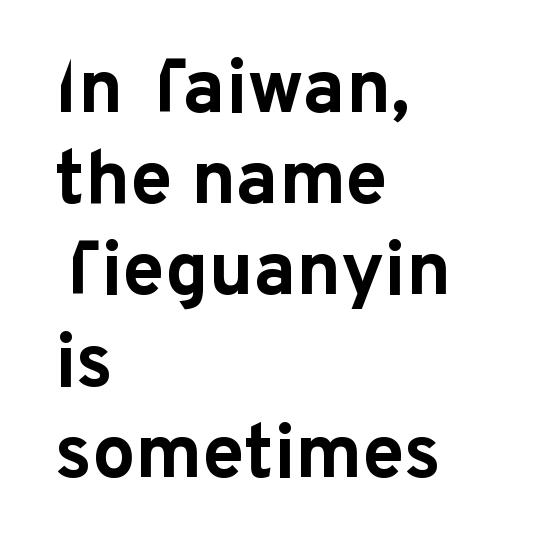
Letter spacing: default. Every character sits straight up, as roman type does. Is this a fixed-width face? No — the glyphs have proportional, varying widths. Look at the bottom of the vertical strokes: they stop flat, with no serifs.
